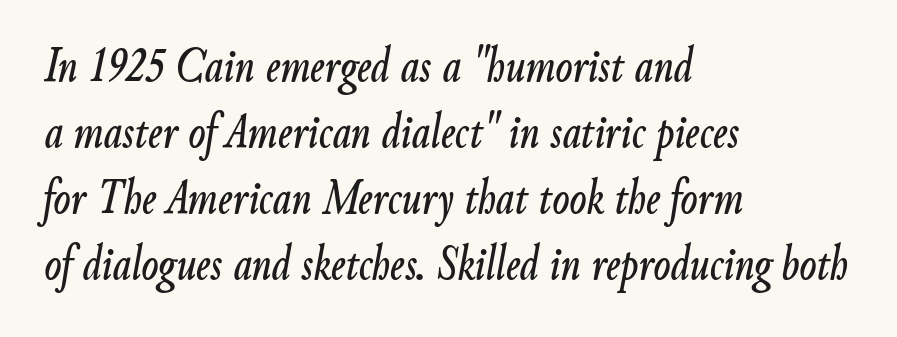
The image shows 50 px condensed type, italic (leaning right); set left-aligned, normal line spacing (1.32x), normal letter spacing, not underlined; low stroke contrast and a small x-height.
